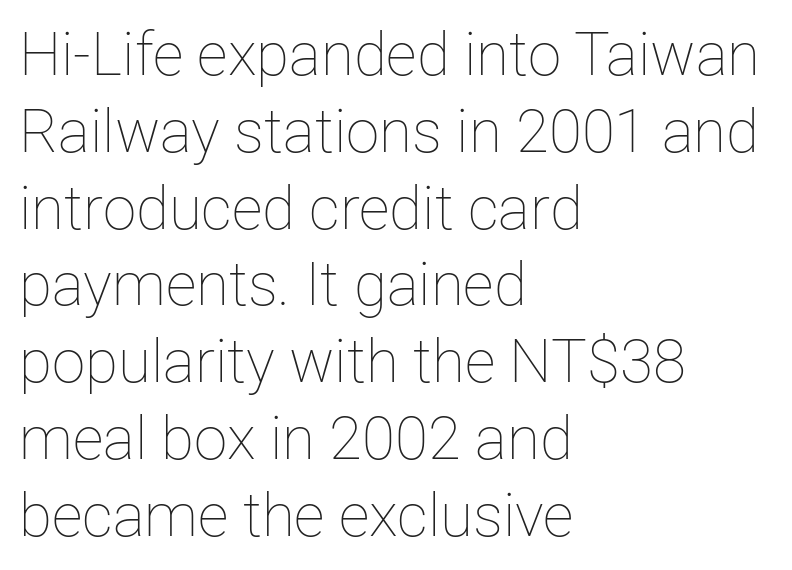
The image shows 60 px thin type, upright; set left-aligned, normal line spacing (1.28x), normal letter spacing, not underlined; low stroke contrast and a medium x-height.
